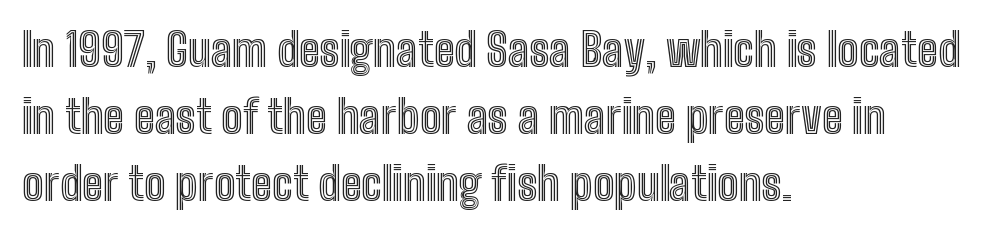
Posture: vertical. A typesetter would call this proportional, since set widths differ per character. The paragraph has a hard left edge and a soft right edge. Words appear dense and cohesive because spacing is normal. Whoever set this chose a conventional vertical rhythm.
